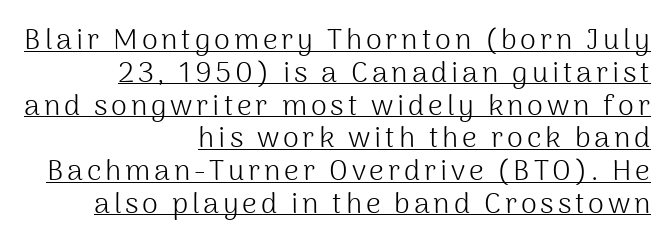
{"serif": "no", "italic": "no", "bold": "no", "weight": "light", "width": "normal", "stroke_contrast": "medium", "x_height": "medium", "monospaced": "no", "underline": "yes", "align": "right", "line_spacing": "tight", "line_spacing_ratio": 1.13, "glyph_px": 29}
